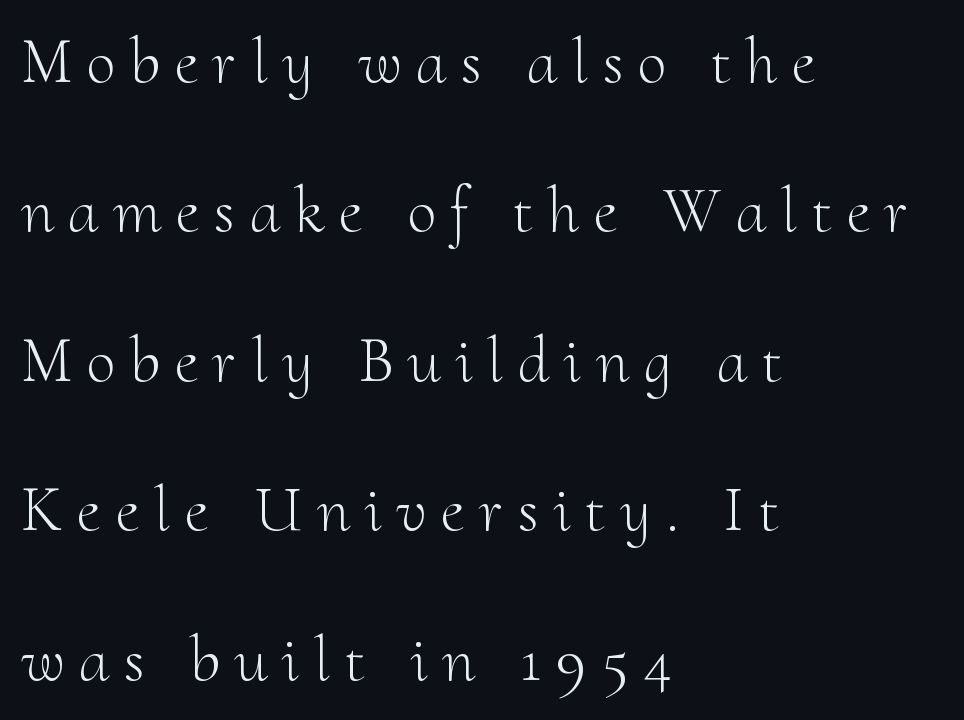
The image shows 65 px light serif type, upright; set left-aligned, loose line spacing (2.3x), unusually wide letter spacing (+0.23 em), not underlined; medium stroke contrast and a small x-height.
